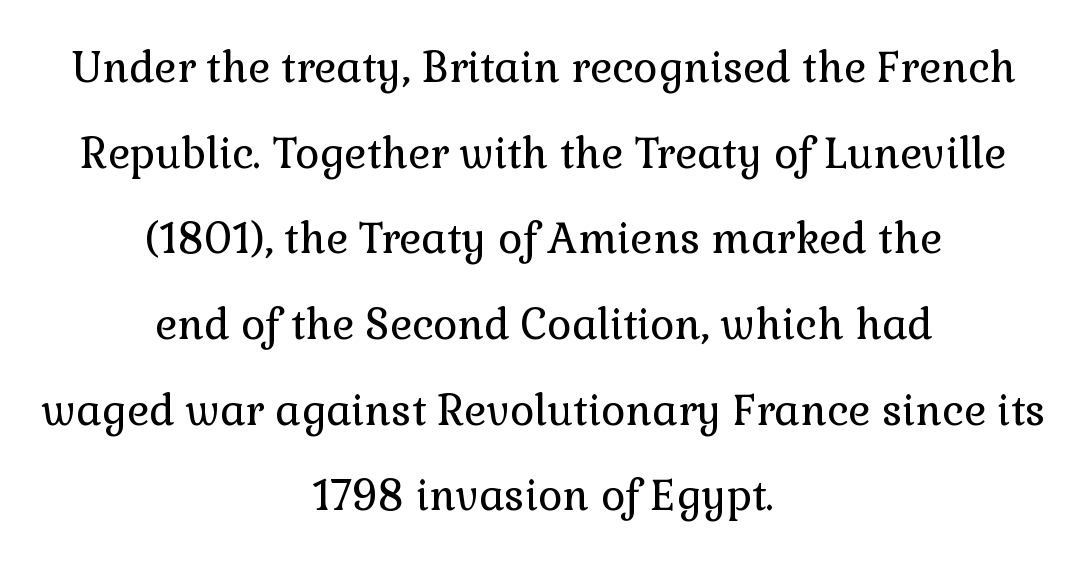
Each word holds together tightly as a unit, with standard inter-letter gaps. The area under the type is left untouched. A typesetter would call this proportional, since set widths differ per character. Nothing heavy about these letters — not bold at all. Tall strokes in this sample are plumb rather than angled.
